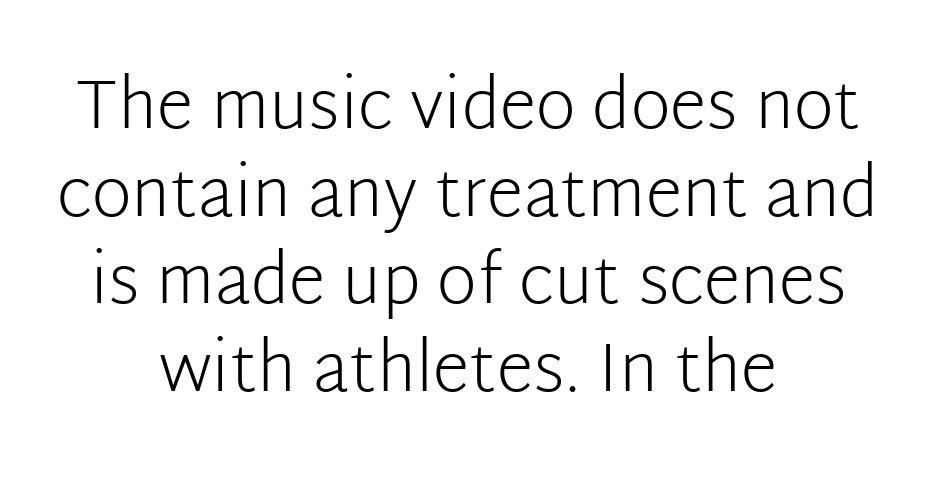
The rows are spaced the way most documents space them. The string is rendered with underlining switched off. This is not heavy type; no bold has been used. The typography opts for an upright posture over an oblique one.
